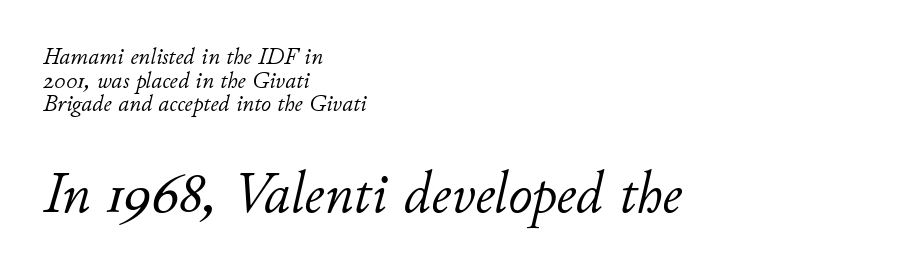
Q: Is the text bold? A: No.
Q: Is the text italic (slanted)? A: Yes, it leans right by about 11 degrees.
Q: Is the text underlined? A: No.
Q: How is the paragraph aligned? A: Left-aligned.
Q: Is the spacing between letters normal or unusually wide? A: Normal.
Q: Is the spacing between lines tight, normal or loose? A: Tight.
Q: Which block of text is set in a larger size, the first (top) or the second (bottom)? A: The second (bottom) one.
Q: Width (condensed, normal, or wide)? A: Normal.
Q: Stroke contrast? A: Low.
Q: x-height? A: Small.
Q: Monospaced? A: No.
